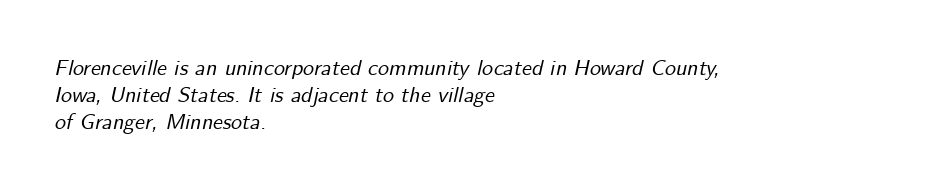
The image shows 22 px text type, italic (leaning right); set left-aligned, line spacing 1.23x, normal letter spacing, not underlined.
